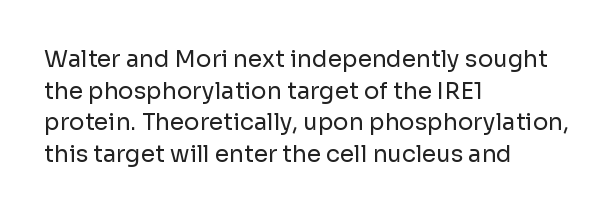
The image shows 23 px text type, upright; set left-aligned, normal line spacing (1.37x), normal letter spacing, not underlined.
